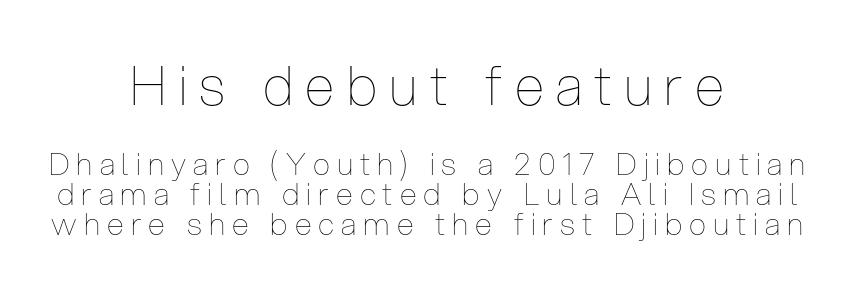
Q: Is the text bold? A: No.
Q: Is the text italic (slanted)? A: No, it is upright.
Q: Is the text underlined? A: No.
Q: How is the paragraph aligned? A: Centered.
Q: Is the spacing between letters normal or unusually wide? A: Unusually wide.
Q: Is the spacing between lines tight, normal or loose? A: Tight.
Q: Which block of text is set in a larger size, the first (top) or the second (bottom)? A: The first (top) one.
Q: Width (condensed, normal, or wide)? A: Condensed.
Q: Stroke contrast? A: Low.
Q: x-height? A: Medium.
Q: Monospaced? A: No.
